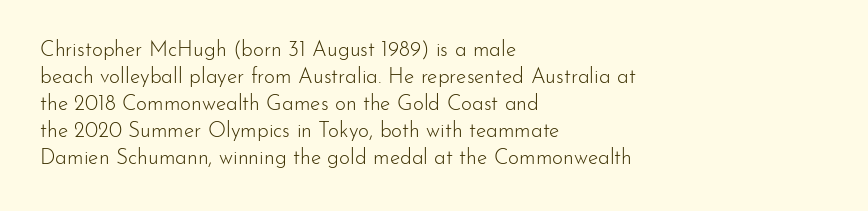
The image shows 21 px text type, upright; set left-aligned, normal line spacing (1.29x), normal letter spacing, not underlined.
